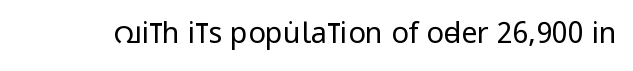
Q: Is the text bold? A: No.
Q: Is the text italic (slanted)? A: No, it is upright.
Q: Is the typeface a serif or a sans-serif typeface? A: Sans-serif.
Q: Is the text underlined? A: No.
Q: Is the spacing between letters normal or unusually wide? A: Normal.
Q: Width (condensed, normal, or wide)? A: Condensed.
Q: Stroke contrast? A: Low.
Q: x-height? A: Large.
Q: Monospaced? A: No.
